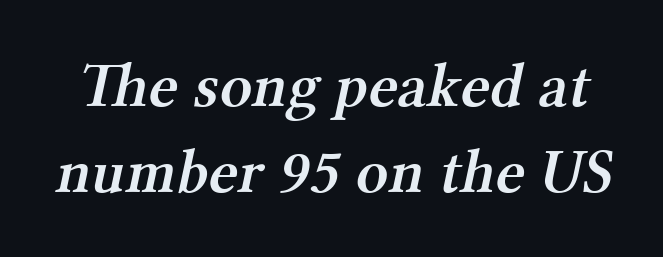
Q: Is the text bold? A: Semi-bold.
Q: Is the typeface a serif or a sans-serif typeface? A: Serif.
Q: Is the text underlined? A: No.
Q: Is the spacing between letters normal or unusually wide? A: Normal.
Q: Is the spacing between lines tight, normal or loose? A: Normal.
Q: Width (condensed, normal, or wide)? A: Normal.
Q: Stroke contrast? A: Medium.
Q: x-height? A: Medium.
Q: Monospaced? A: No.
